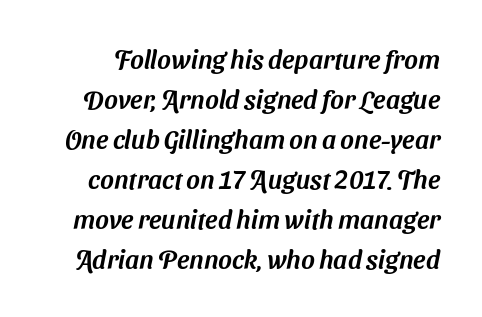
If you measured baseline to baseline, you'd find a middling distance. Descenders are the only things crossing below the line. These lines keep a tight, regular rhythm from letter to letter.
